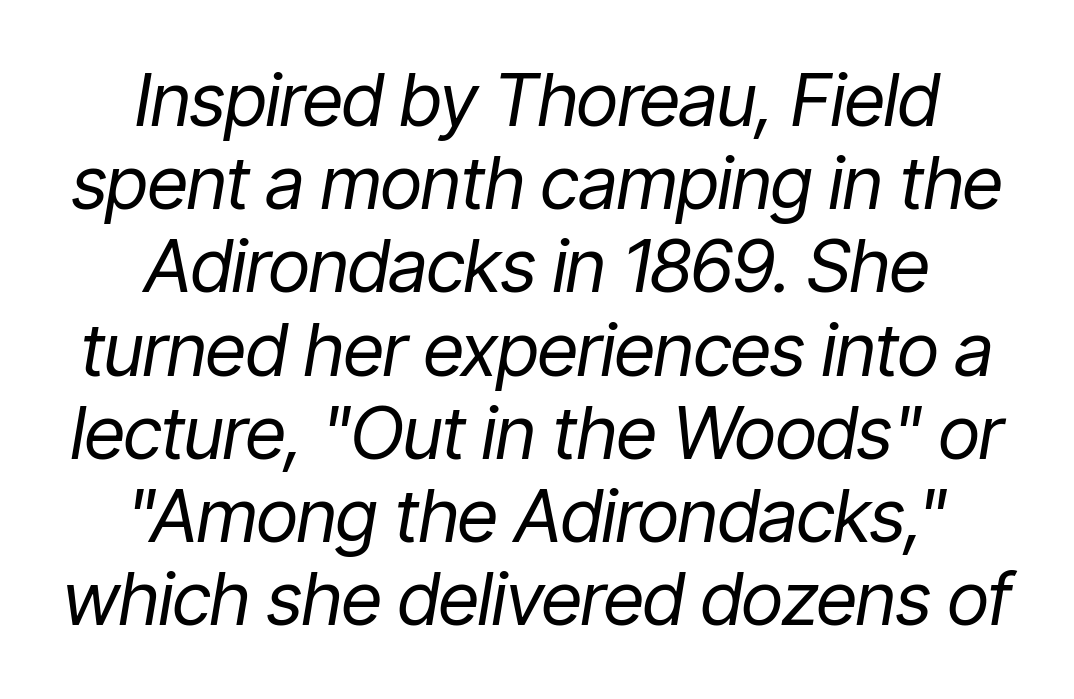
The image shows 73 px regular-weight, condensed type, italic (leaning right); set centered, tight line spacing (1.14x), normal letter spacing, not underlined; low stroke contrast and a medium x-height.
